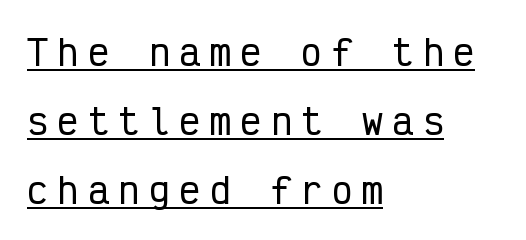
Each line starts at the same left margin while the right side varies. No feet cap the strokes, marking this as sans-serif type. In terms of leading, this rendering errs on the spacious side. Is there an underline? Yes — a line sits under the letters.
